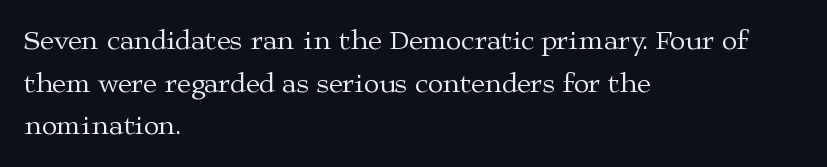
Rendered with straight, roman letterforms. Here the glyphs are tracked normally, forming tight word shapes. The glyphs in this specimen are seriffed. These lines sit exactly where default settings would place them. The letters look calm and open, with moderate or lighter stems. This sample is left-justified, so line endings fall wherever the words run out.
